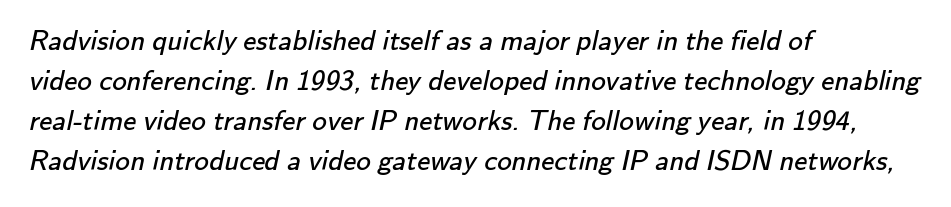
{"serif": "no", "bold": "no", "weight": "regular", "width": "normal", "stroke_contrast": "low", "x_height": "small", "monospaced": "no", "underline": "no", "align": "left", "line_spacing": "normal", "line_spacing_ratio": 1.38, "letter_spacing": "normal", "letter_spacing_em": 0.0, "glyph_px": 29}
